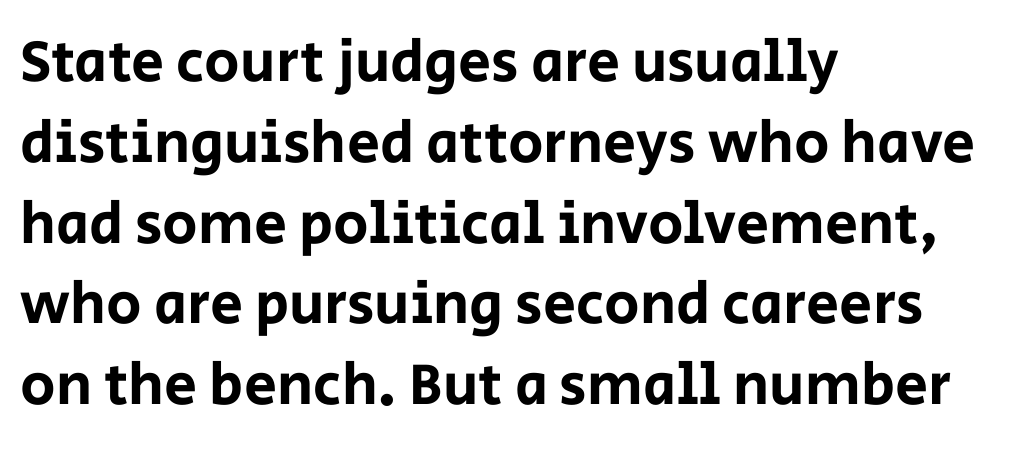
{"serif": "no", "italic": "no", "width": "normal", "stroke_contrast": "low", "x_height": "large", "monospaced": "no", "underline": "no", "align": "left", "line_spacing": "normal", "line_spacing_ratio": 1.37, "letter_spacing": "normal", "letter_spacing_em": 0.0, "glyph_px": 59}
